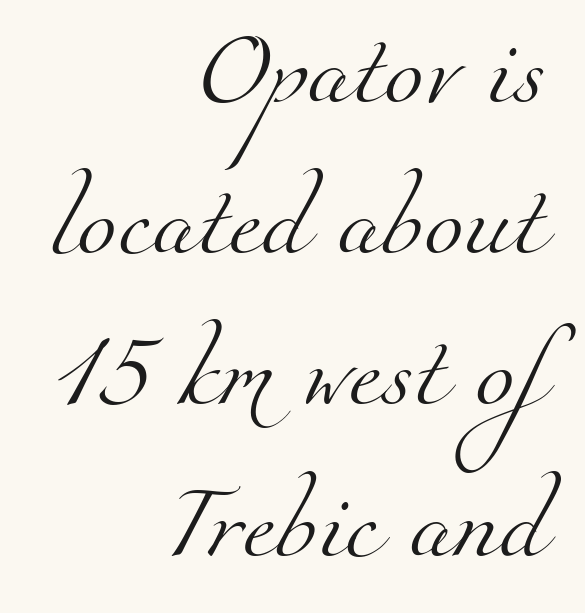
Standard letterfit; no display-style spreading of the glyphs. The words here are not underlined. Classification — serif. Leading is clearly above the norm, producing a sparse column.
